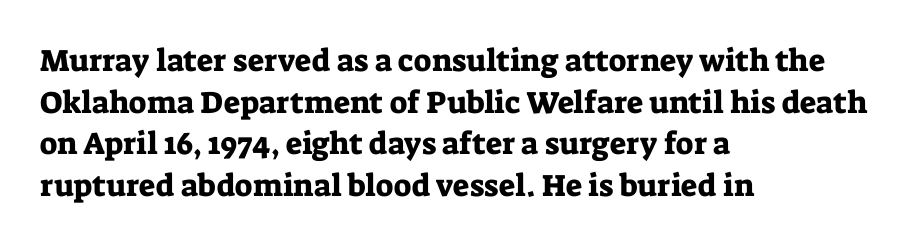
Q: Is the text italic (slanted)? A: No, it is upright.
Q: Is the typeface a serif or a sans-serif typeface? A: Serif.
Q: Is the text underlined? A: No.
Q: How is the paragraph aligned? A: Left-aligned.
Q: Is the spacing between letters normal or unusually wide? A: Normal.
Q: Is the spacing between lines tight, normal or loose? A: Normal.
Q: Width (condensed, normal, or wide)? A: Normal.
Q: Stroke contrast? A: Low.
Q: x-height? A: Medium.
Q: Monospaced? A: No.
